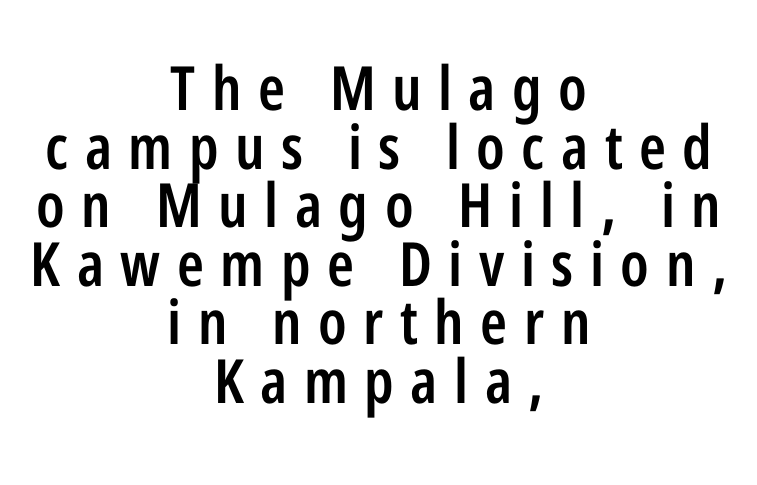
Q: Is the text bold? A: Semi-bold.
Q: Is the text italic (slanted)? A: No, it is upright.
Q: Is the typeface a serif or a sans-serif typeface? A: Sans-serif.
Q: Is the text underlined? A: No.
Q: How is the paragraph aligned? A: Centered.
Q: Is the spacing between letters normal or unusually wide? A: Unusually wide.
Q: Is the spacing between lines tight, normal or loose? A: Tight.
Q: Width (condensed, normal, or wide)? A: Condensed.
Q: Stroke contrast? A: Low.
Q: x-height? A: Medium.
Q: Monospaced? A: No.
